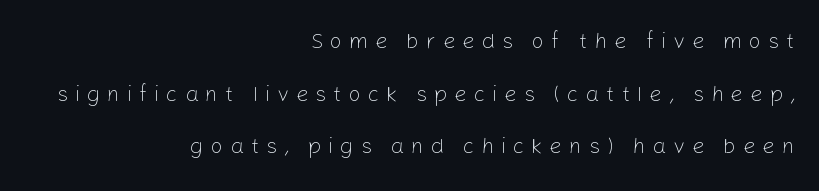
Only glyphs here, with clear space below each row. Ascenders rise straight up at ninety degrees. Ink coverage per letter is moderate at most. How are the letters spaced? Widely, with obvious added tracking. Each new line begins a long way beneath the previous one.
